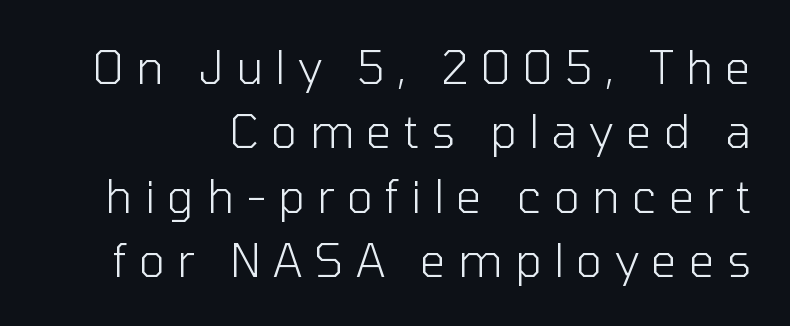
Unlike a traditional serif, this face leaves its strokes unadorned. Is the type heavy? It reads as light-to-regular instead. A typesetter would call this proportional, since set widths differ per character. Quick note: underline off.
